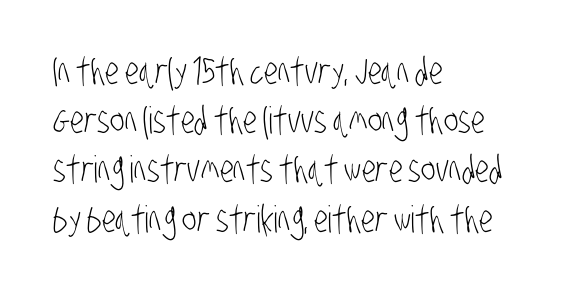
Nothing sits at the stroke ends, so this counts as sans-serif. The letters sit at their default tracking, neither squeezed nor spread. Line starts are locked; line ends wander. Ink coverage per letter is moderate at most. Just letters on the line, the space beneath them empty. The space between consecutive lines is moderate.
